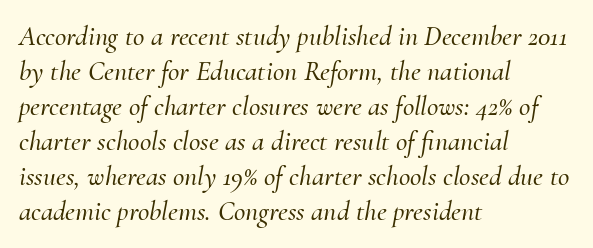
Q: Is the text italic (slanted)? A: Yes, it leans right by about 10 degrees.
Q: Is the typeface a serif or a sans-serif typeface? A: Serif.
Q: Is the text underlined? A: No.
Q: How is the paragraph aligned? A: Left-aligned.
Q: Is the spacing between letters normal or unusually wide? A: Normal.
Q: Is the spacing between lines tight, normal or loose? A: Normal.
Q: Width (condensed, normal, or wide)? A: Normal.
Q: Stroke contrast? A: Medium.
Q: x-height? A: Small.
Q: Monospaced? A: No.
